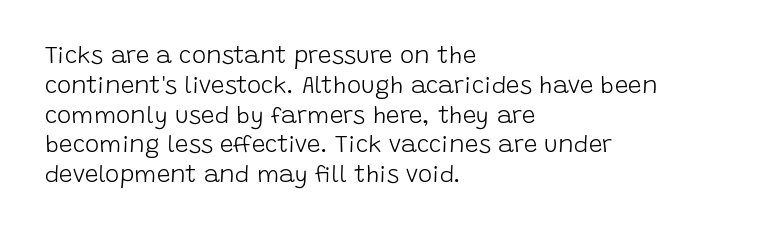
Q: Is the text bold? A: No.
Q: Is the text italic (slanted)? A: No, it is upright.
Q: Is the text underlined? A: No.
Q: How is the paragraph aligned? A: Left-aligned.
Q: Is the spacing between letters normal or unusually wide? A: Normal.
